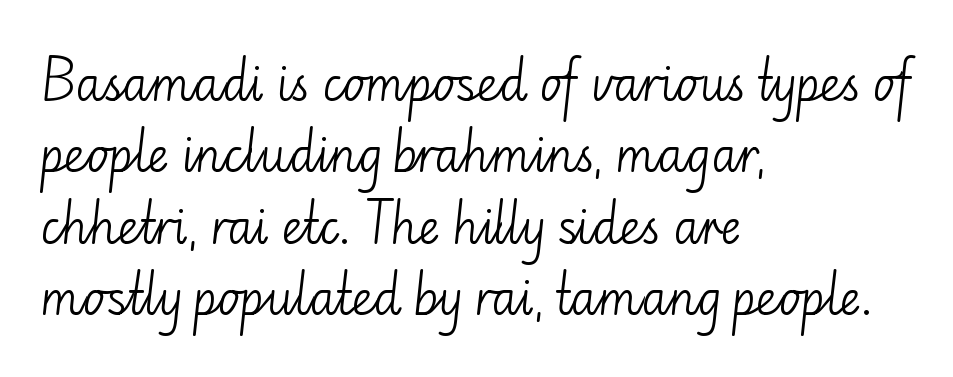
The image shows 46 px light sans-serif type; set left-aligned, normal line spacing (1.55x), normal letter spacing, not underlined; low stroke contrast and a small x-height.
